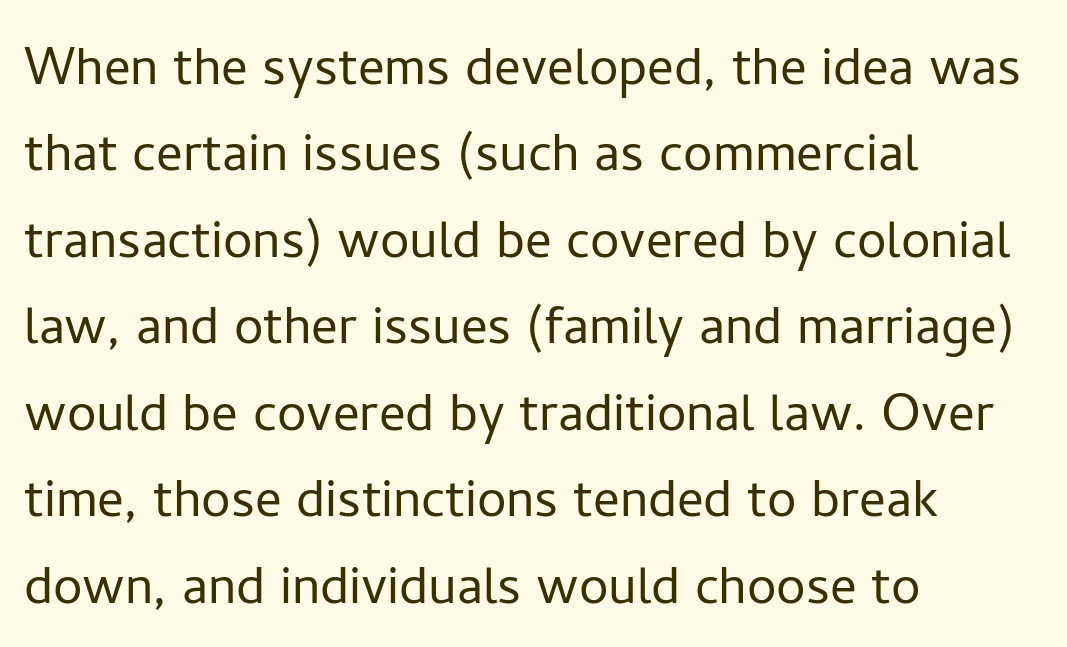
You can tell it's not italic because the verticals are truly vertical. A light-to-regular cut is what we see here. This rendering employs a face without finishing strokes, i.e., a sans-serif. The rendering anchors every line to the left-hand side.
